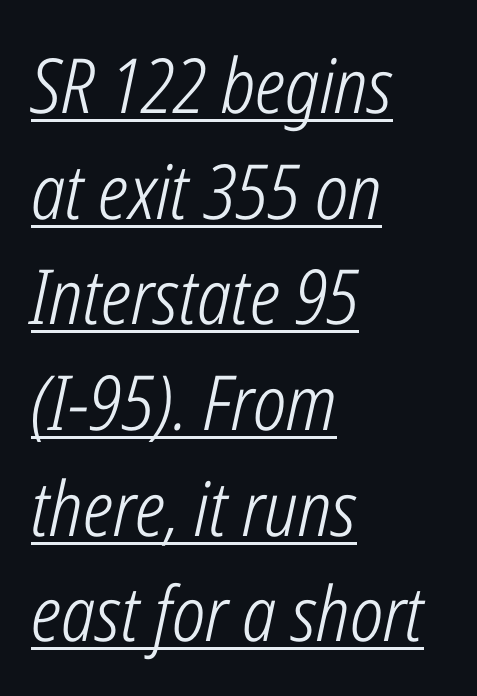
In CSS terms this would be text-align: left. Underlining? Definitely there. These lines were composed using italics. Is this a heavy cut? Hardly; it is regular or lighter.
